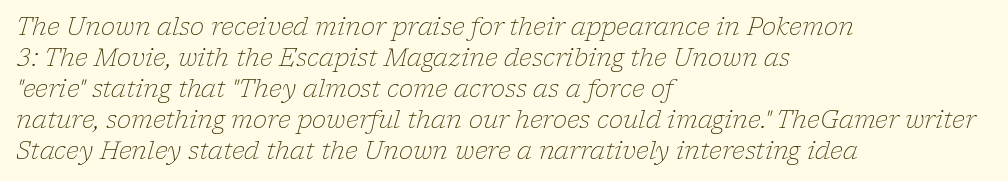
The image shows 24 px text type, italic (leaning right); set left-aligned, normal line spacing (1.29x), normal letter spacing, not underlined.
